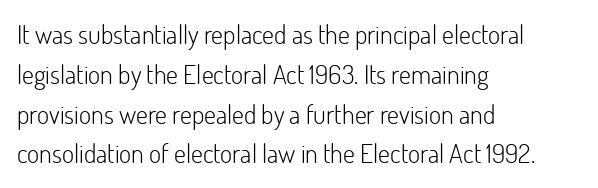
Q: Is the text bold? A: No.
Q: Is the text italic (slanted)? A: No, it is upright.
Q: Is the text underlined? A: No.
Q: How is the paragraph aligned? A: Left-aligned.
Q: Is the spacing between letters normal or unusually wide? A: Normal.
Q: Is the spacing between lines tight, normal or loose? A: Normal.
